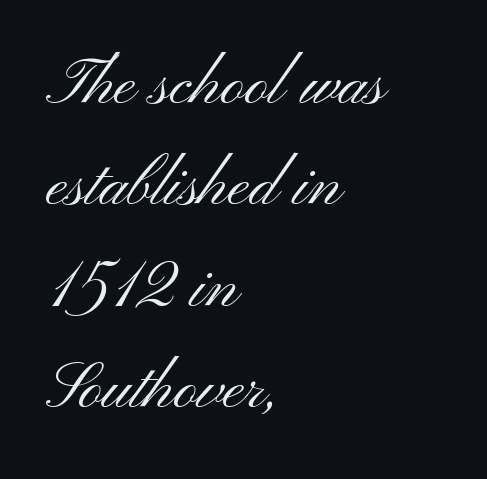
{"serif": "no", "bold": "no", "weight": "light", "width": "wide", "stroke_contrast": "medium", "x_height": "small", "monospaced": "no", "underline": "no", "align": "left", "line_spacing": "normal", "line_spacing_ratio": 1.56, "letter_spacing": "normal", "letter_spacing_em": 0.0, "glyph_px": 65}
